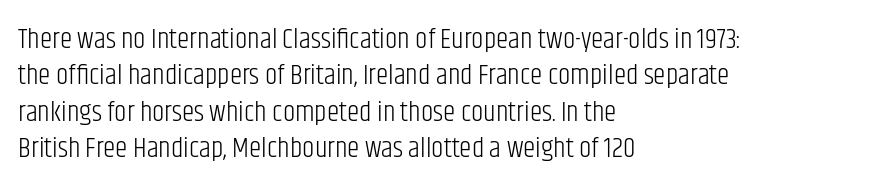
Caption: face not bold, strokes unweighted. Line spacing here is normal. Are there feet on the stems? There aren't — it's a sans. You could call the tracking neutral — neither tight nor loose. The passage shown is typed in a proportional face where columns would drift.
